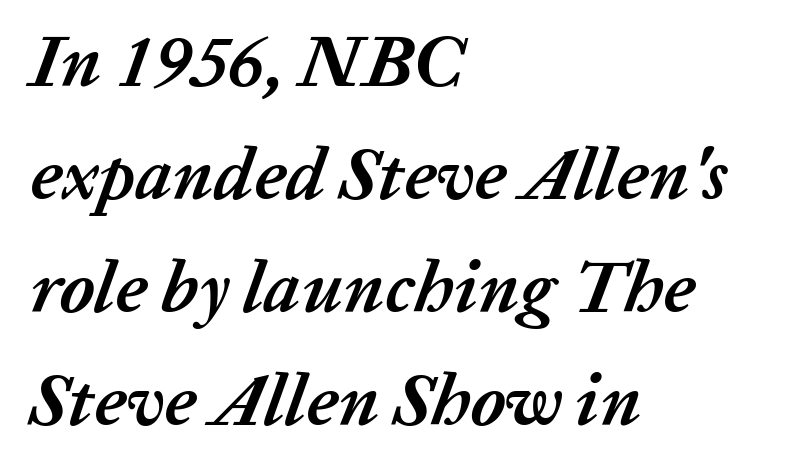
Normally led — the rows are evenly, conventionally spaced. These lines are rendered in a variable-pitch font. The glyphs look as if they've been sheared to an angle. A classic flush-left, rag-right setting is used for this passage. These words are printed bold, with thick strokes throughout.
